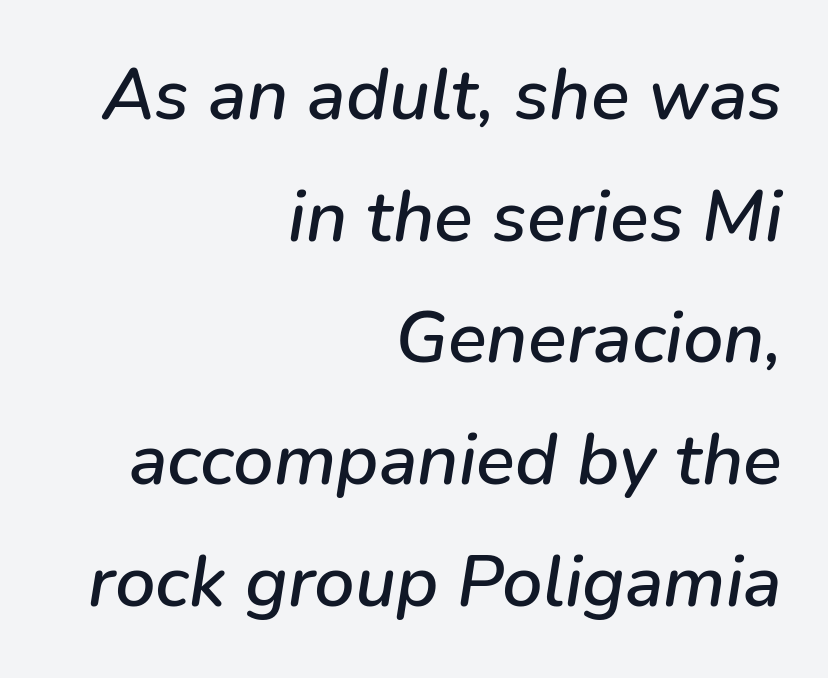
Glyph-to-glyph distance matches everyday printed text. The rows are spaced the way most documents space them. Line endings align vertically; line beginnings do not. Spacing verdict: proportional, widths tailored to each character.
